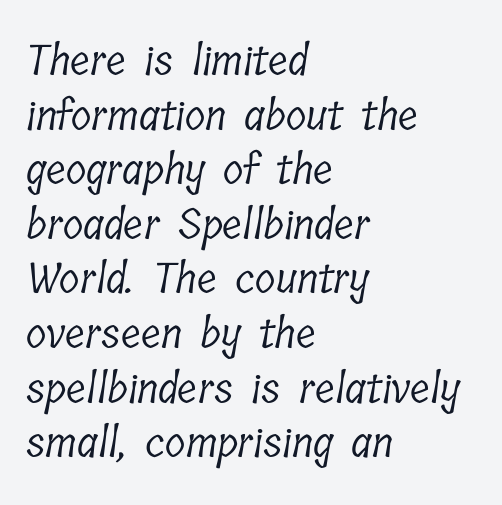
Q: Is the text bold? A: No.
Q: Is the typeface a serif or a sans-serif typeface? A: Serif.
Q: Is the text underlined? A: No.
Q: How is the paragraph aligned? A: Left-aligned.
Q: Is the spacing between letters normal or unusually wide? A: Normal.
Q: Is the spacing between lines tight, normal or loose? A: Normal.
Q: Width (condensed, normal, or wide)? A: Condensed.
Q: Stroke contrast? A: Low.
Q: x-height? A: Medium.
Q: Monospaced? A: No.
